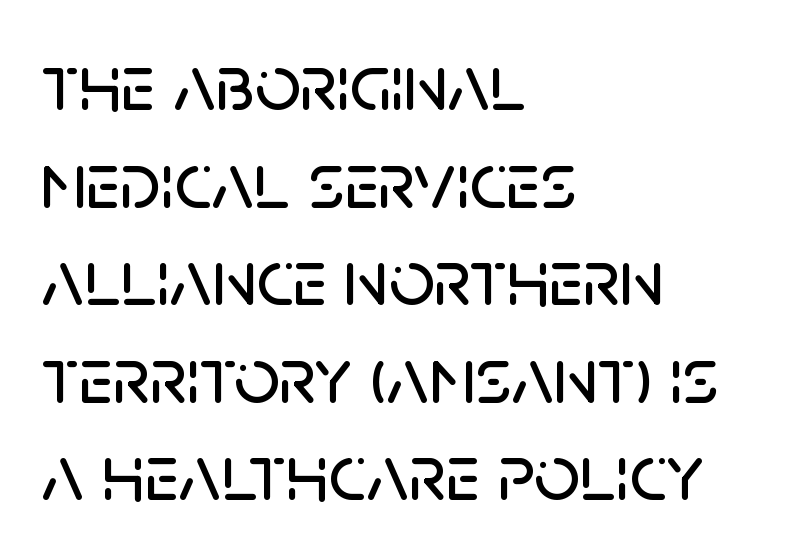
The image shows 80 px sans-serif type, upright; set left-aligned, line spacing 1.22x, normal letter spacing, not underlined; low stroke contrast and a large x-height.
